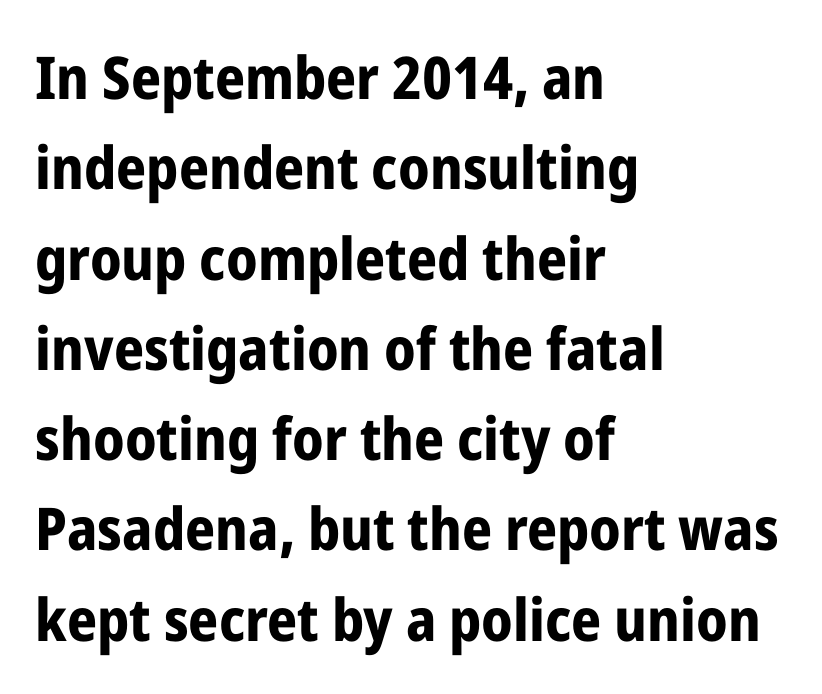
{"serif": "no", "italic": "no", "bold": "yes", "weight": "bold", "width": "condensed", "stroke_contrast": "low", "x_height": "medium", "monospaced": "no", "underline": "no", "align": "left", "line_spacing": "normal", "line_spacing_ratio": 1.53, "letter_spacing": "normal", "letter_spacing_em": 0.0, "glyph_px": 59}
